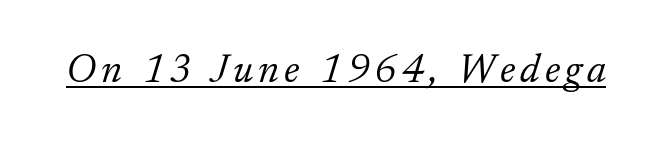
The image shows 40 px light serif type, italic (leaning right); set underlined; low stroke contrast and a small x-height.
